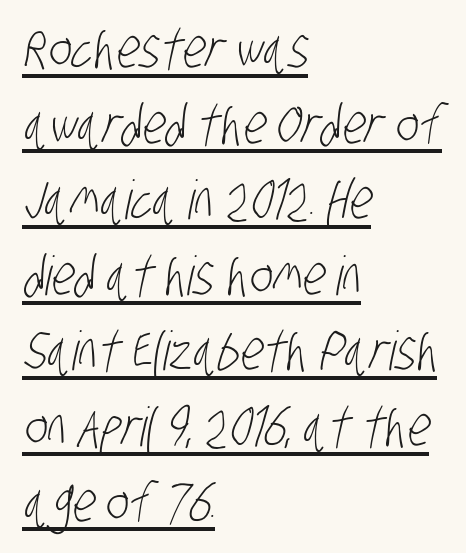
{"serif": "no", "bold": "no", "weight": "light", "width": "condensed", "stroke_contrast": "low", "x_height": "large", "monospaced": "no", "underline": "yes", "align": "left", "line_spacing": "normal", "line_spacing_ratio": 1.4, "letter_spacing": "normal", "letter_spacing_em": 0.0, "glyph_px": 54}
